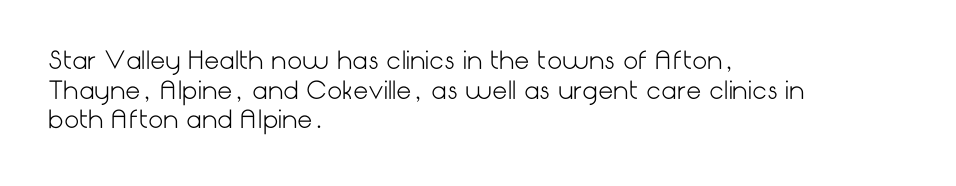
{"italic": "no", "bold": "no", "underline": "no", "align": "left", "line_spacing_ratio": 1.23, "letter_spacing": "normal", "letter_spacing_em": 0.0, "glyph_px": 24}
